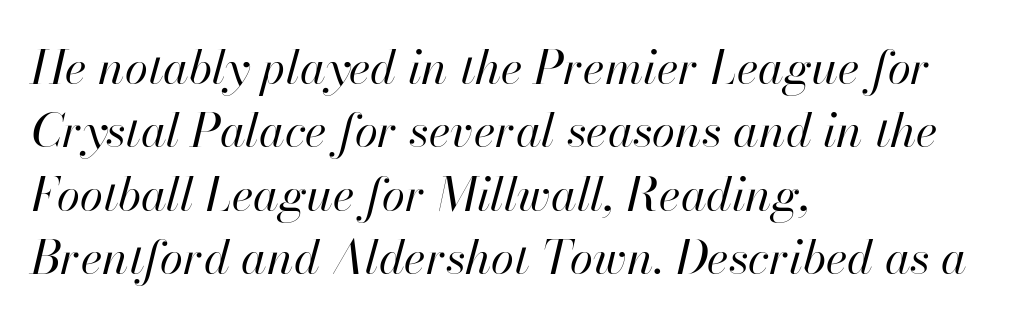
The image shows 47 px regular-weight type, italic (leaning right); set left-aligned, normal line spacing (1.35x), normal letter spacing, not underlined; high stroke contrast and a small x-height.
